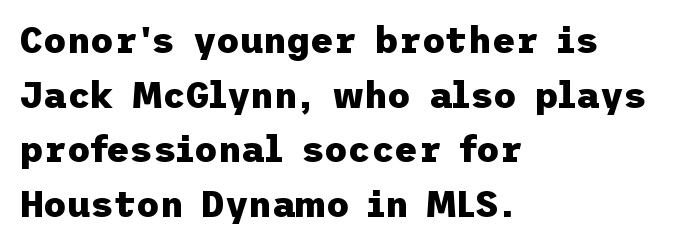
The image shows 36 px heavy sans-serif type, upright; set left-aligned, normal line spacing (1.52x), normal letter spacing, not underlined; low stroke contrast and a medium x-height.
